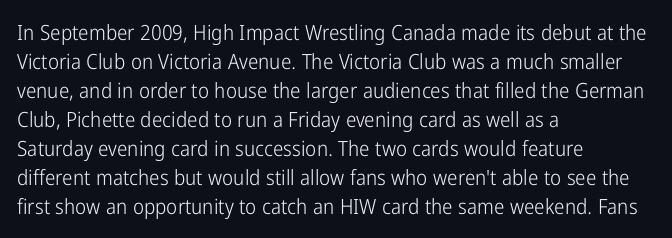
Letters rest on an invisible, unmarked baseline. Heaviness? Minimal to ordinary, like unemphasized prose. The rendering anchors every line to the left-hand side. The line-height multiplier appears to be the usual default.
